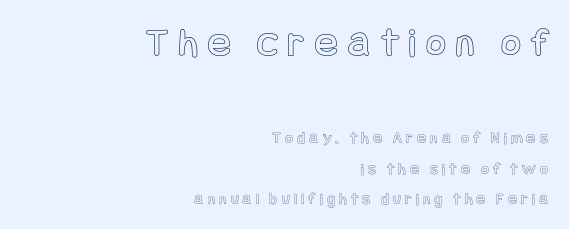
Display-style spreading of the glyphs; the letterfit is very open. These lines are set flush right with a ragged left edge. Between these two stacked blocks, the higher one wins on size. Italic: no, the glyphs are upright roman.
